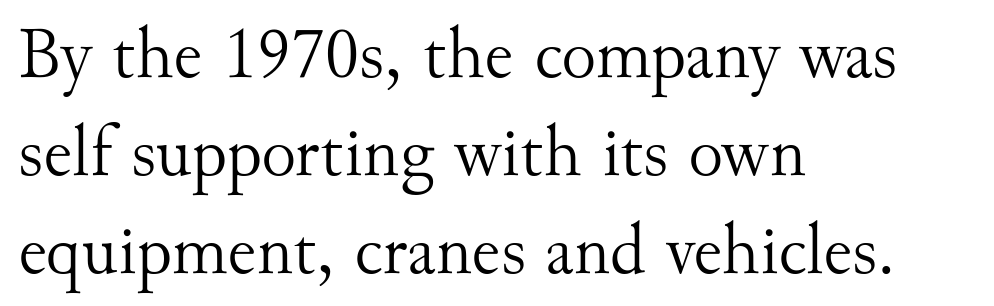
{"serif": "yes", "italic": "no", "bold": "no", "weight": "light", "width": "normal", "stroke_contrast": "medium", "x_height": "small", "monospaced": "no", "underline": "no", "align": "left", "line_spacing": "normal", "line_spacing_ratio": 1.34, "letter_spacing": "normal", "letter_spacing_em": 0.0, "glyph_px": 73}
